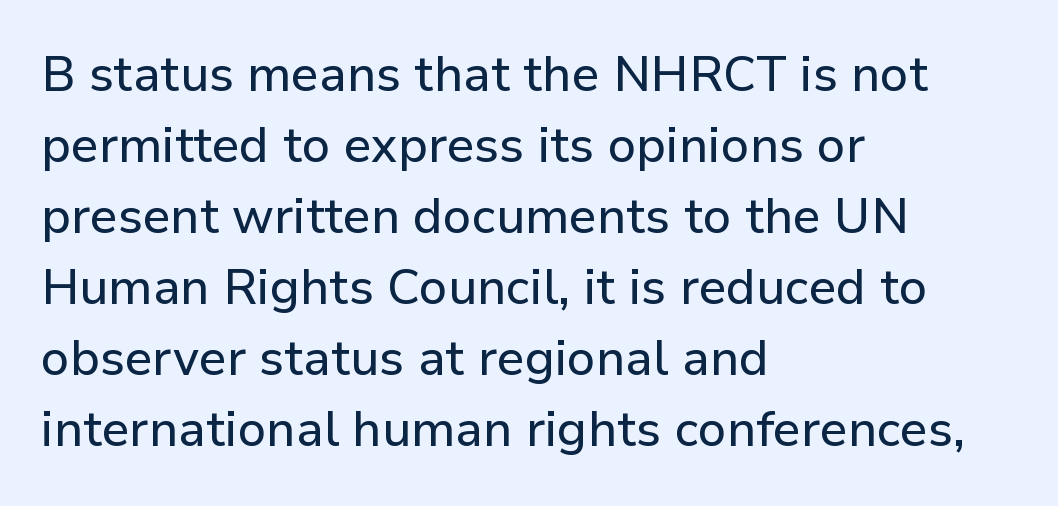
Words appear dense and cohesive because spacing is normal. Every stem runs plumb, perpendicular to the baseline. The characters display no serif detailing; their extremities are plain. These lines are rendered in a variable-pitch font. The ragged edge is on the right, which tells us the setting is flush left.
